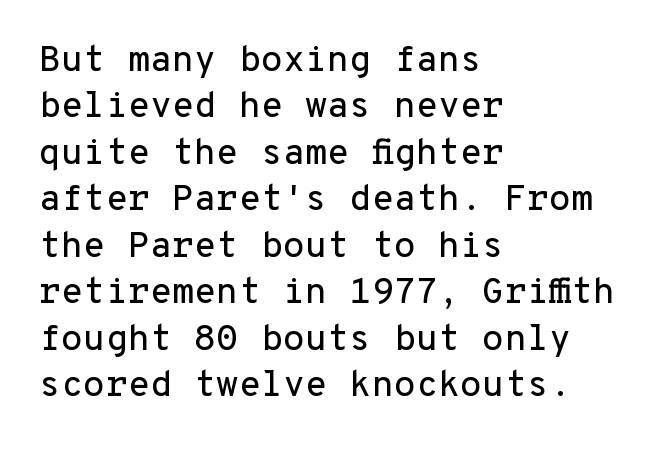
Q: Is the text italic (slanted)? A: No, it is upright.
Q: Is the typeface a serif or a sans-serif typeface? A: Sans-serif.
Q: Is the text underlined? A: No.
Q: How is the paragraph aligned? A: Left-aligned.
Q: Is the spacing between letters normal or unusually wide? A: Normal.
Q: Is the spacing between lines tight, normal or loose? A: Normal.
Q: Width (condensed, normal, or wide)? A: Normal.
Q: Stroke contrast? A: Low.
Q: x-height? A: Medium.
Q: Monospaced? A: Yes.
